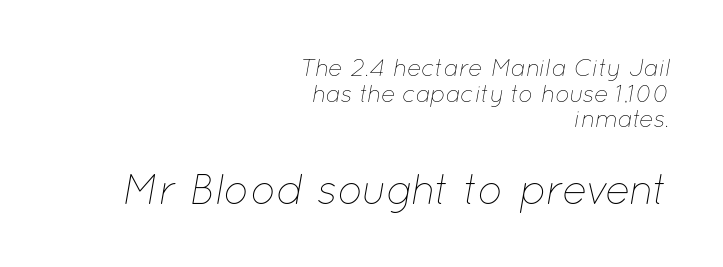
Q: Is the text bold? A: No.
Q: Is the text italic (slanted)? A: Yes, it leans right by about 12 degrees.
Q: Is the text underlined? A: No.
Q: How is the paragraph aligned? A: Right-aligned.
Q: Is the spacing between letters normal or unusually wide? A: Normal.
Q: Is the spacing between lines tight, normal or loose? A: Tight.
Q: Which block of text is set in a larger size, the first (top) or the second (bottom)? A: The second (bottom) one.
Q: Width (condensed, normal, or wide)? A: Normal.
Q: Stroke contrast? A: Low.
Q: x-height? A: Medium.
Q: Monospaced? A: No.
